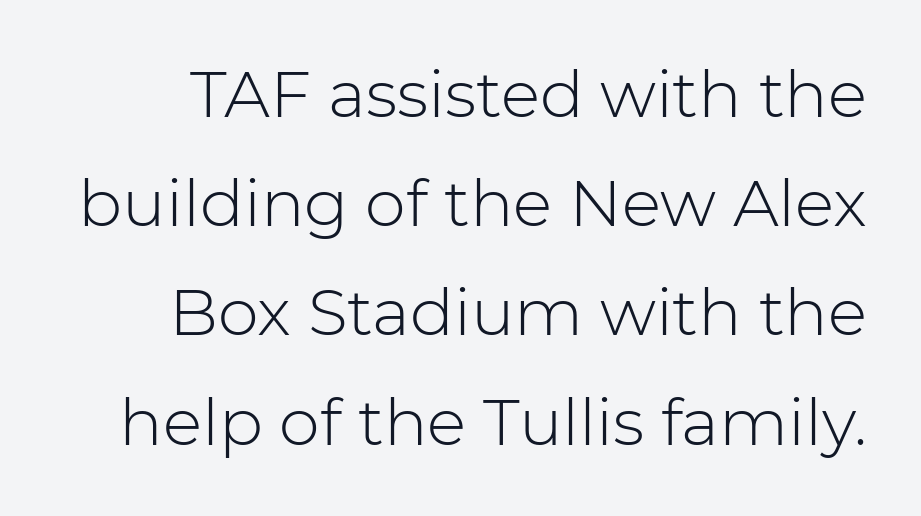
The image shows 65 px light sans-serif type, upright; set normal line spacing (1.68x), normal letter spacing, not underlined; low stroke contrast and a medium x-height.
